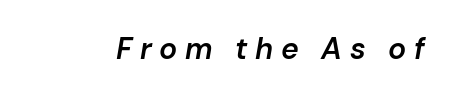
The image shows 30 px semibold type, italic (leaning right); set unusually wide letter spacing (+0.25 em), not underlined; low stroke contrast and a medium x-height.
